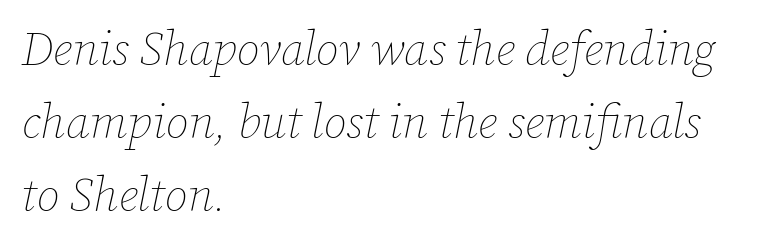
Q: Is the text bold? A: No.
Q: Is the text italic (slanted)? A: Yes, it leans right by about 12 degrees.
Q: Is the text underlined? A: No.
Q: How is the paragraph aligned? A: Left-aligned.
Q: Is the spacing between letters normal or unusually wide? A: Normal.
Q: Is the spacing between lines tight, normal or loose? A: Normal.
Q: Width (condensed, normal, or wide)? A: Normal.
Q: Stroke contrast? A: Low.
Q: x-height? A: Medium.
Q: Monospaced? A: No.
